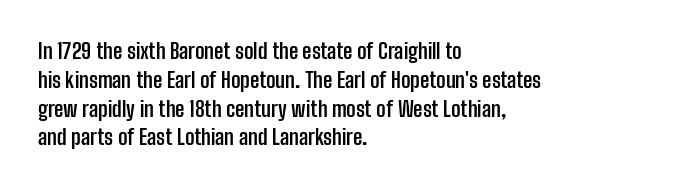
{"italic": "no", "bold": "yes", "underline": "no", "align": "left", "line_spacing": "normal", "line_spacing_ratio": 1.37, "letter_spacing": "normal", "letter_spacing_em": 0.0, "glyph_px": 21}
